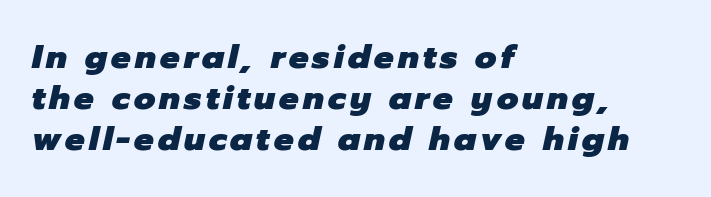
Q: Is the text bold? A: Yes.
Q: Is the text italic (slanted)? A: Yes, it leans right by about 12 degrees.
Q: Is the text underlined? A: No.
Q: How is the paragraph aligned? A: Left-aligned.
Q: Is the spacing between lines tight, normal or loose? A: Normal.
Q: Width (condensed, normal, or wide)? A: Normal.
Q: Stroke contrast? A: Low.
Q: x-height? A: Medium.
Q: Monospaced? A: No.
